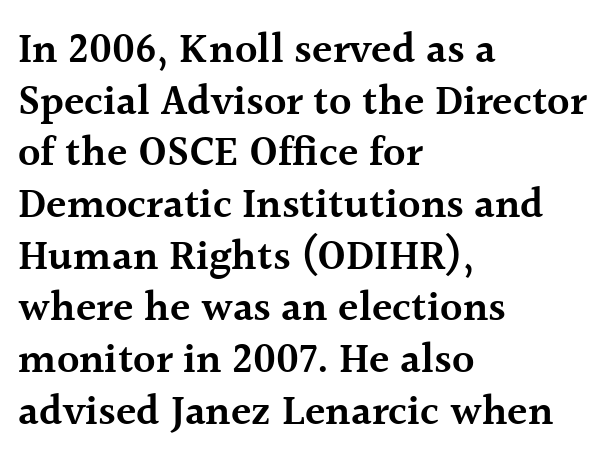
It's the straight-up-and-down kind of type. In CSS terms this would be text-align: left. Short note: letters normally spaced. This rendering employs a face with finishing strokes, i.e., a serif. The sample has been set in demibold, a notch under bold. A clean baseline with only descenders dipping below it.
